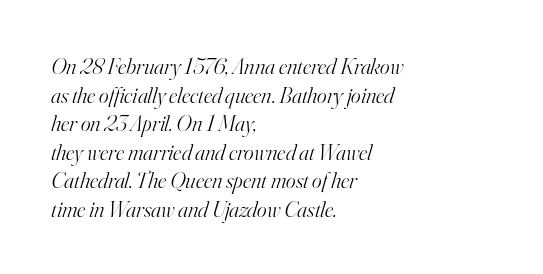
{"italic": "yes", "lean": "right", "slant_degrees": 16, "bold": "no", "underline": "no", "align": "left", "line_spacing_ratio": 1.24, "letter_spacing": "normal", "letter_spacing_em": 0.0, "glyph_px": 23}
